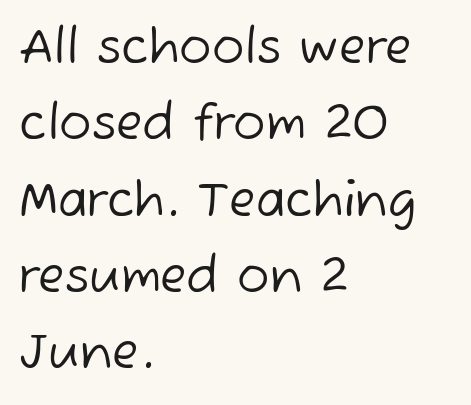
{"serif": "no", "bold": "no", "weight": "regular", "width": "normal", "stroke_contrast": "low", "x_height": "medium", "monospaced": "no", "underline": "no", "align": "left", "line_spacing": "normal", "line_spacing_ratio": 1.59, "letter_spacing": "normal", "letter_spacing_em": 0.0, "glyph_px": 48}
